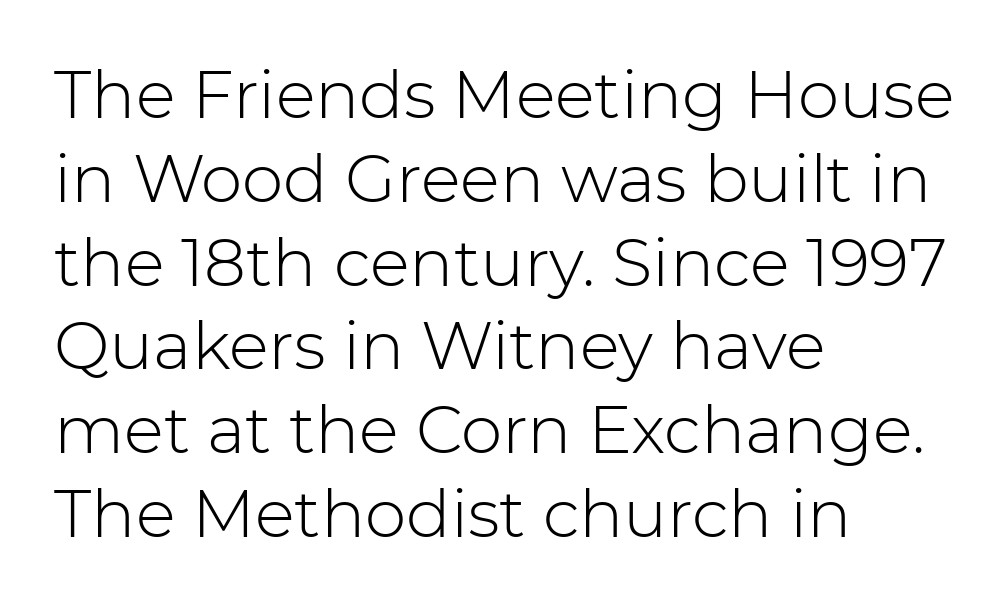
{"serif": "no", "italic": "no", "bold": "no", "weight": "light", "width": "normal", "stroke_contrast": "low", "x_height": "medium", "monospaced": "no", "underline": "no", "align": "left", "line_spacing": "normal", "line_spacing_ratio": 1.27, "letter_spacing": "normal", "letter_spacing_em": 0.0, "glyph_px": 66}
